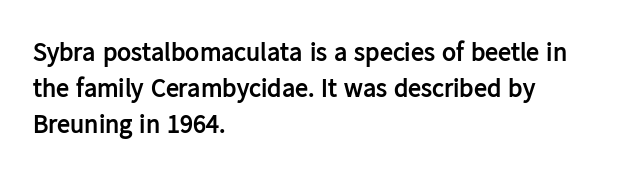
The image shows 26 px bold type, upright; set left-aligned, normal line spacing (1.39x), normal letter spacing, not underlined.
